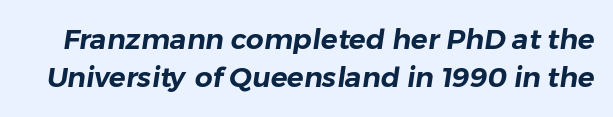
{"serif": "no", "width": "normal", "stroke_contrast": "low", "x_height": "medium", "monospaced": "no", "underline": "no", "line_spacing": "normal", "line_spacing_ratio": 1.37, "letter_spacing": "normal", "letter_spacing_em": 0.0, "glyph_px": 28}
